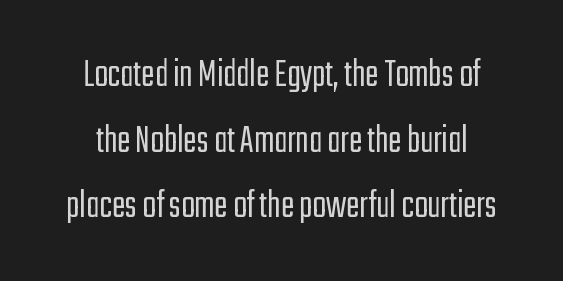
The image shows 40 px light, condensed sans-serif type, upright; set normal line spacing (1.64x), normal letter spacing, not underlined; low stroke contrast and a medium x-height.
